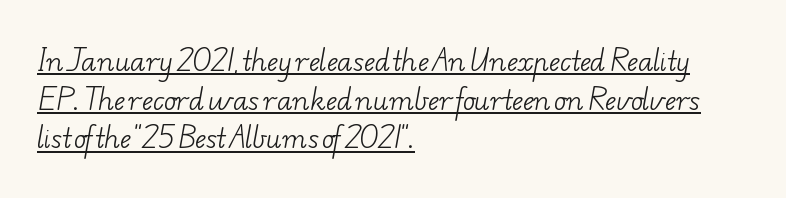
Underlining? Definitely there. The weight tops out at a normal text grade. The paragraph has a hard left edge and a soft right edge. Each new line begins a customary step beneath the previous one.
